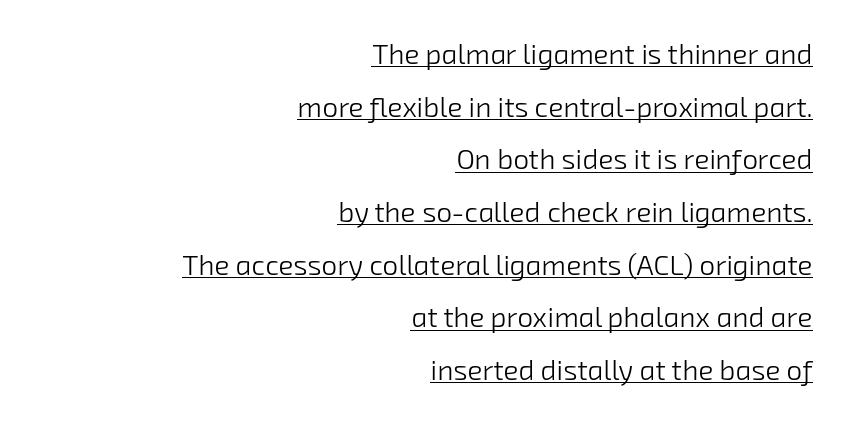
Q: Is the text bold? A: No.
Q: Is the typeface a serif or a sans-serif typeface? A: Sans-serif.
Q: Is the text underlined? A: Yes.
Q: How is the paragraph aligned? A: Right-aligned.
Q: Is the spacing between letters normal or unusually wide? A: Normal.
Q: Width (condensed, normal, or wide)? A: Normal.
Q: Stroke contrast? A: Low.
Q: x-height? A: Medium.
Q: Monospaced? A: No.
